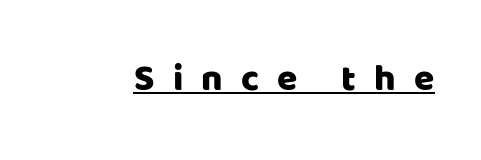
{"serif": "no", "italic": "no", "width": "normal", "stroke_contrast": "low", "x_height": "large", "monospaced": "no", "underline": "yes", "letter_spacing": "wide", "letter_spacing_em": 0.49, "glyph_px": 37}
